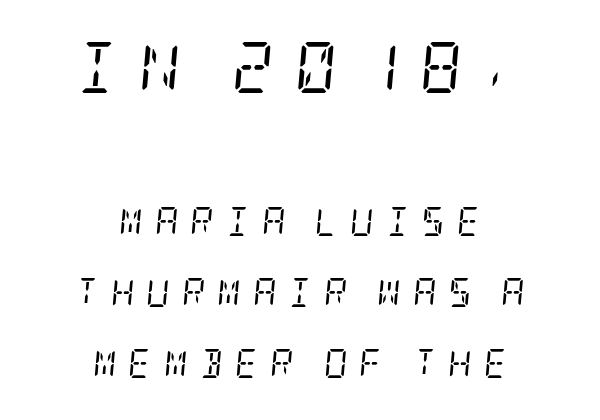
The image shows 51 px regular-weight, condensed serif type, italic (leaning right); set centered, loose line spacing (2.44x), unusually wide letter spacing (+0.41 em), not underlined; the first (top) block is 1.76x larger; low stroke contrast and a large x-height.
